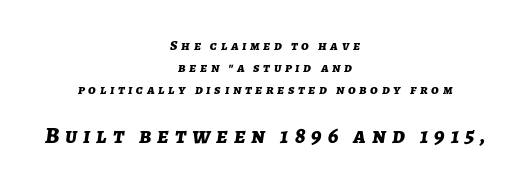
Q: Is the text bold? A: Yes.
Q: Is the text italic (slanted)? A: Yes, it leans right by about 7 degrees.
Q: Is the text underlined? A: No.
Q: How is the paragraph aligned? A: Centered.
Q: Is the spacing between letters normal or unusually wide? A: Unusually wide.
Q: Is the spacing between lines tight, normal or loose? A: Normal.
Q: Which block of text is set in a larger size, the first (top) or the second (bottom)? A: The second (bottom) one.
